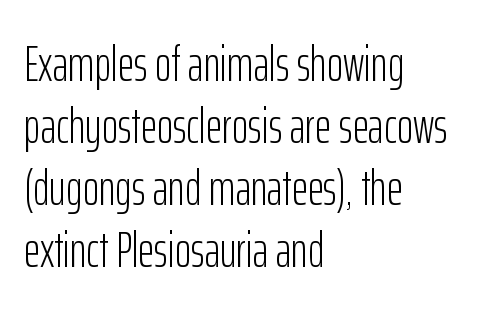
The image shows 50 px light, condensed sans-serif type, upright; set left-aligned, line spacing 1.24x, normal letter spacing, not underlined; low stroke contrast and a medium x-height.
